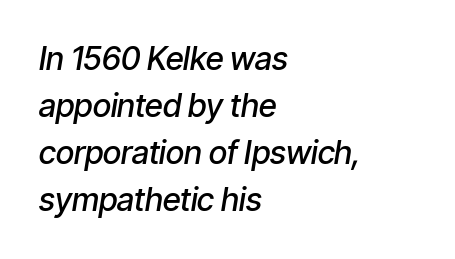
Q: Is the text bold? A: Semi-bold.
Q: Is the text italic (slanted)? A: Yes, it leans right by about 9 degrees.
Q: Is the text underlined? A: No.
Q: How is the paragraph aligned? A: Left-aligned.
Q: Is the spacing between letters normal or unusually wide? A: Normal.
Q: Is the spacing between lines tight, normal or loose? A: Normal.
Q: Width (condensed, normal, or wide)? A: Condensed.
Q: Stroke contrast? A: Low.
Q: x-height? A: Medium.
Q: Monospaced? A: No.
